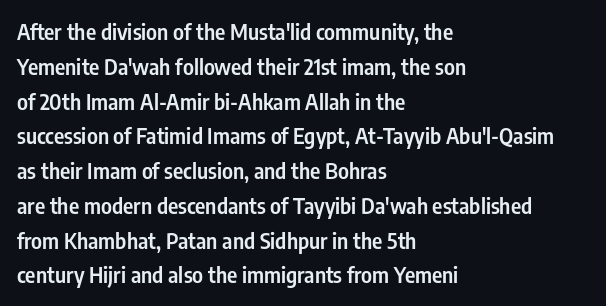
The image shows 22 px text type, upright; set left-aligned, normal line spacing (1.58x), normal letter spacing, not underlined.
